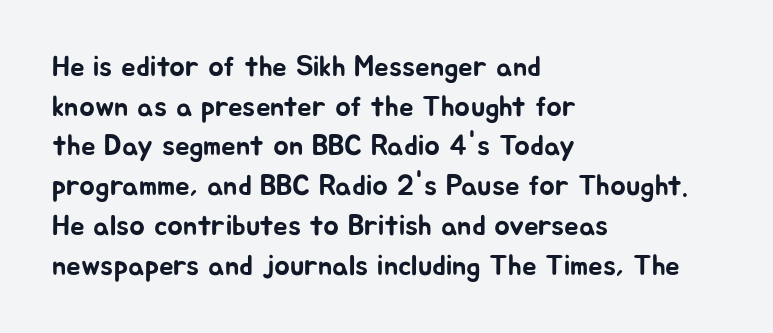
Rule under the text: the space is simply empty. Layout note: lines flush left. These lines were composed using upright roman letters. Do the characters align in a grid? No, the font is proportional. Note: no serifs on the glyphs.
